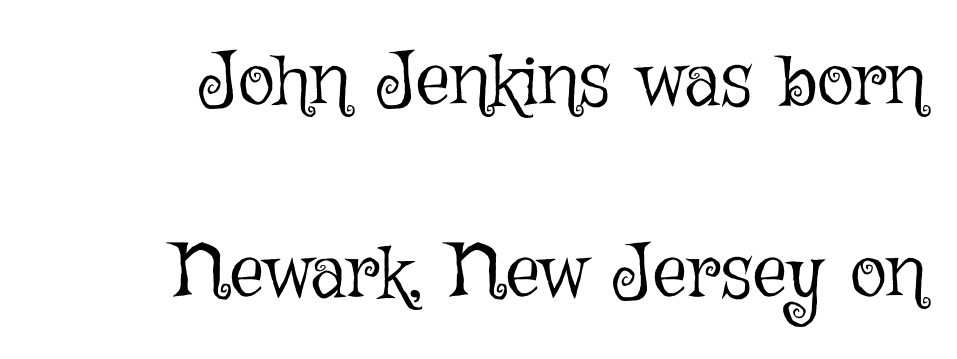
The image shows 77 px light type, upright; set right-aligned, loose line spacing (2.5x), normal letter spacing, not underlined; low stroke contrast and a medium x-height.
